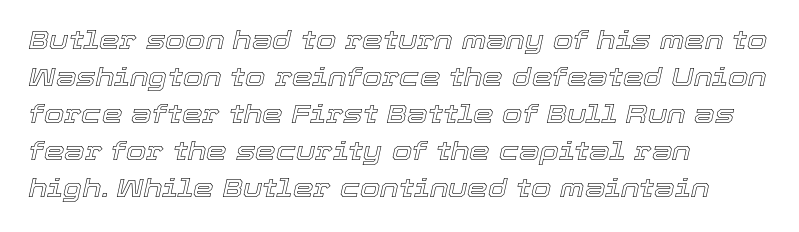
The image shows 26 px text type, italic (leaning right); set left-aligned, normal line spacing (1.42x), normal letter spacing, not underlined.
